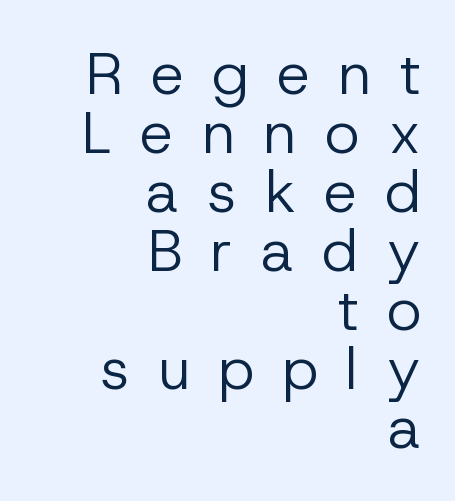
Q: Is the text bold? A: No.
Q: Is the text italic (slanted)? A: No, it is upright.
Q: Is the typeface a serif or a sans-serif typeface? A: Sans-serif.
Q: Is the text underlined? A: No.
Q: How is the paragraph aligned? A: Right-aligned.
Q: Is the spacing between letters normal or unusually wide? A: Unusually wide.
Q: Is the spacing between lines tight, normal or loose? A: Tight.
Q: Width (condensed, normal, or wide)? A: Normal.
Q: Stroke contrast? A: Low.
Q: x-height? A: Medium.
Q: Monospaced? A: No.
